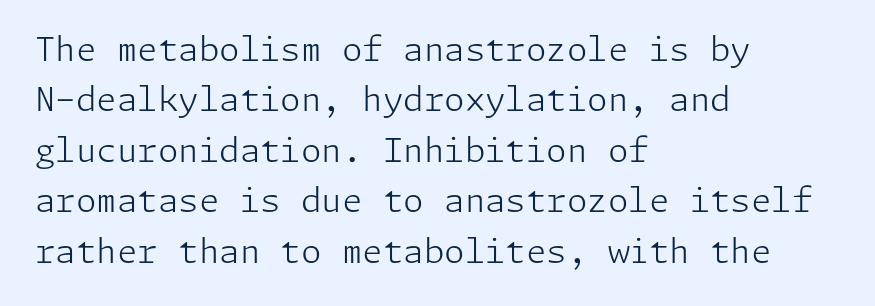
Italic? Not at all — the glyphs are vertical. Line starts are locked; line ends wander. Leading: standard. Bare-footed words on every line. The letterforms sit shoulder to shoulder at normal distance. Unlike a traditional serif, this face leaves its strokes unadorned.
